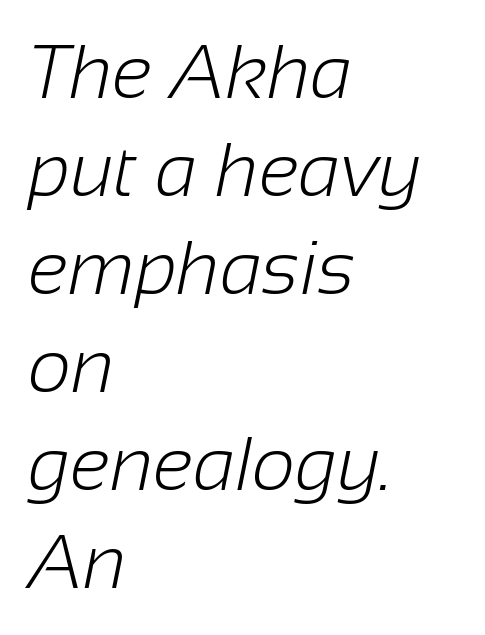
{"serif": "no", "bold": "no", "weight": "light", "width": "normal", "stroke_contrast": "low", "x_height": "medium", "monospaced": "no", "underline": "no", "align": "left", "line_spacing": "normal", "line_spacing_ratio": 1.29, "letter_spacing": "normal", "letter_spacing_em": 0.0, "glyph_px": 76}
